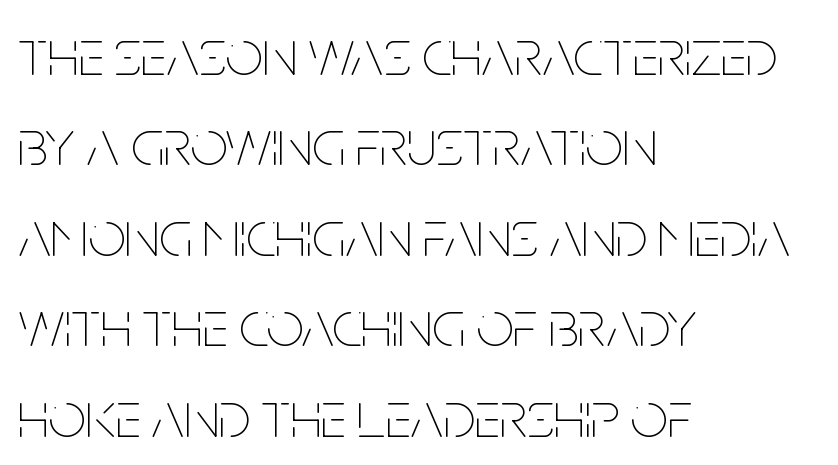
Students, observe: this is what conventionally led text looks like. Tracking value appears to be zero — textbook default spacing. Looks like regular typesetting: each glyph gets only the width it needs. The foot of each line stays bare and open. Letters have the restrained weight of plain body copy at most. Caption: multi-line text, flush left, ragged right.
